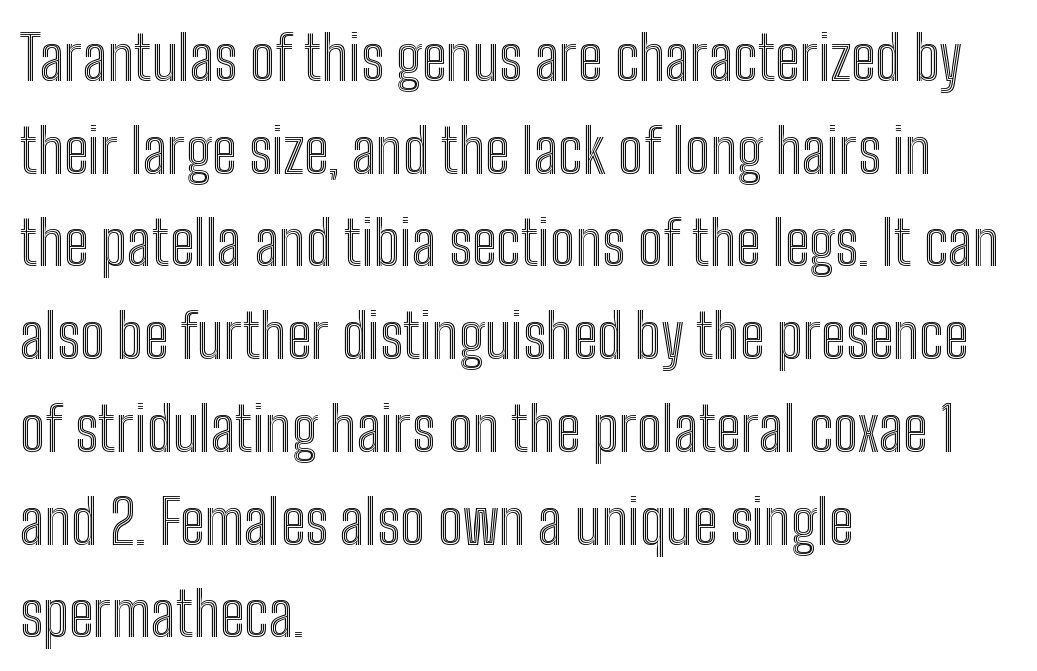
These lines stack with their left ends in a neat column. Looks like regular typesetting: each glyph gets only the width it needs. The specimen reads as upright at a glance. Horizontal bands of white between lines are of average thickness.
